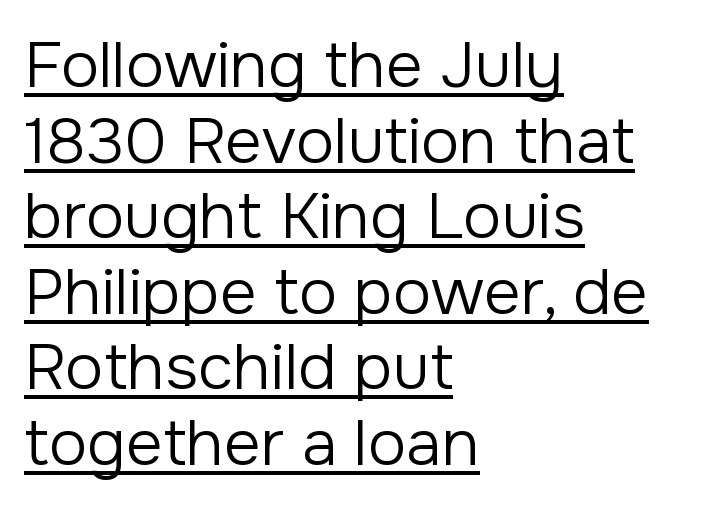
The image shows 64 px regular-weight sans-serif type, upright; set left-aligned, line spacing 1.18x, normal letter spacing, underlined; low stroke contrast and a medium x-height.
